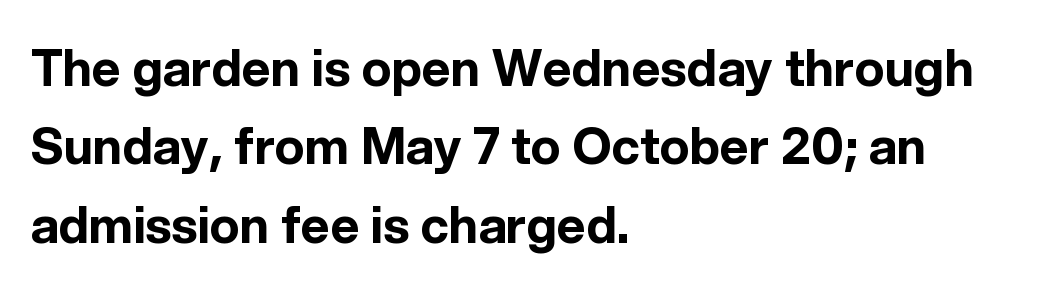
Q: Is the text bold? A: Yes.
Q: Is the text italic (slanted)? A: No, it is upright.
Q: Is the typeface a serif or a sans-serif typeface? A: Sans-serif.
Q: Is the text underlined? A: No.
Q: How is the paragraph aligned? A: Left-aligned.
Q: Is the spacing between letters normal or unusually wide? A: Normal.
Q: Is the spacing between lines tight, normal or loose? A: Normal.
Q: Width (condensed, normal, or wide)? A: Normal.
Q: x-height? A: Medium.
Q: Monospaced? A: No.
